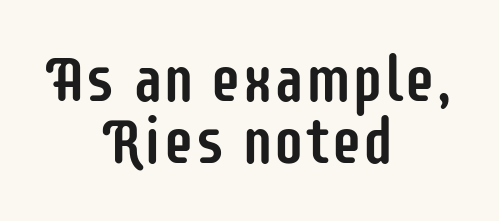
The image shows 63 px condensed sans-serif type, upright; set centered, tight line spacing (0.98x), normal letter spacing, not underlined; low stroke contrast and a large x-height.
